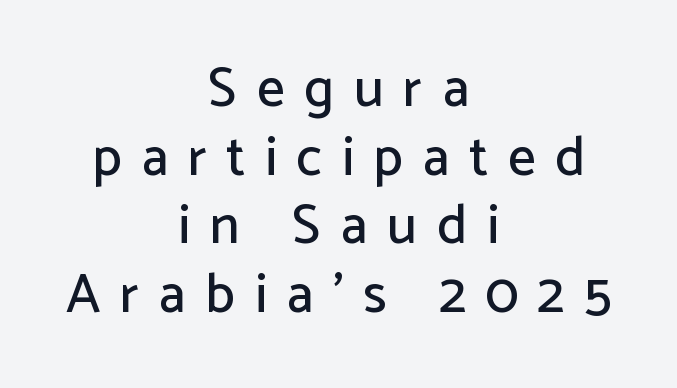
{"serif": "no", "italic": "no", "width": "normal", "stroke_contrast": "low", "x_height": "medium", "monospaced": "no", "underline": "no", "align": "center", "line_spacing": "normal", "line_spacing_ratio": 1.25, "letter_spacing": "wide", "letter_spacing_em": 0.36, "glyph_px": 55}
